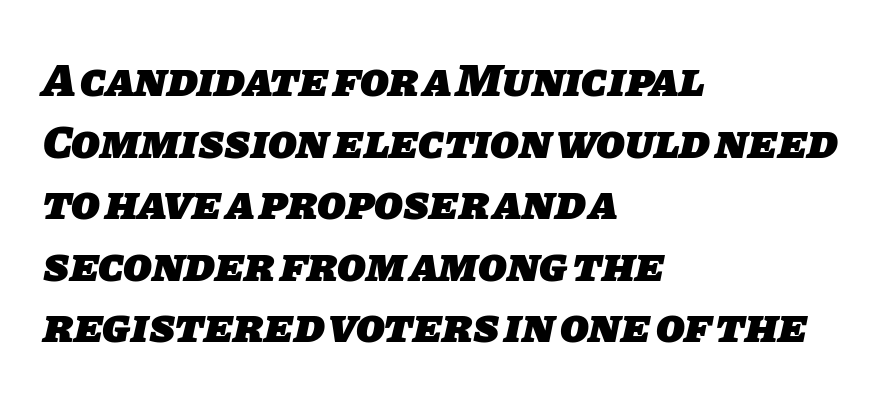
The image shows 47 px heavy type; set left-aligned, normal line spacing (1.31x), normal letter spacing, not underlined; low stroke contrast and a large x-height.
